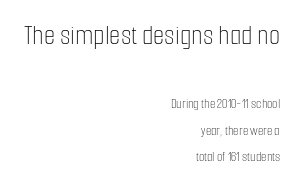
The image shows 29 px thin, condensed type, upright; set right-aligned, loose line spacing (1.9x), normal letter spacing, not underlined; the first (top) block is 2.07x larger; low stroke contrast and a medium x-height.
